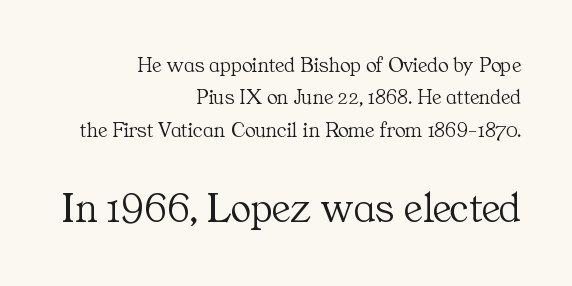
Q: Is the text bold? A: No.
Q: Is the text italic (slanted)? A: No, it is upright.
Q: Is the typeface a serif or a sans-serif typeface? A: Serif.
Q: Is the text underlined? A: No.
Q: How is the paragraph aligned? A: Right-aligned.
Q: Is the spacing between letters normal or unusually wide? A: Normal.
Q: Is the spacing between lines tight, normal or loose? A: Normal.
Q: Which block of text is set in a larger size, the first (top) or the second (bottom)? A: The second (bottom) one.
Q: Width (condensed, normal, or wide)? A: Normal.
Q: Stroke contrast? A: Medium.
Q: x-height? A: Medium.
Q: Monospaced? A: No.
